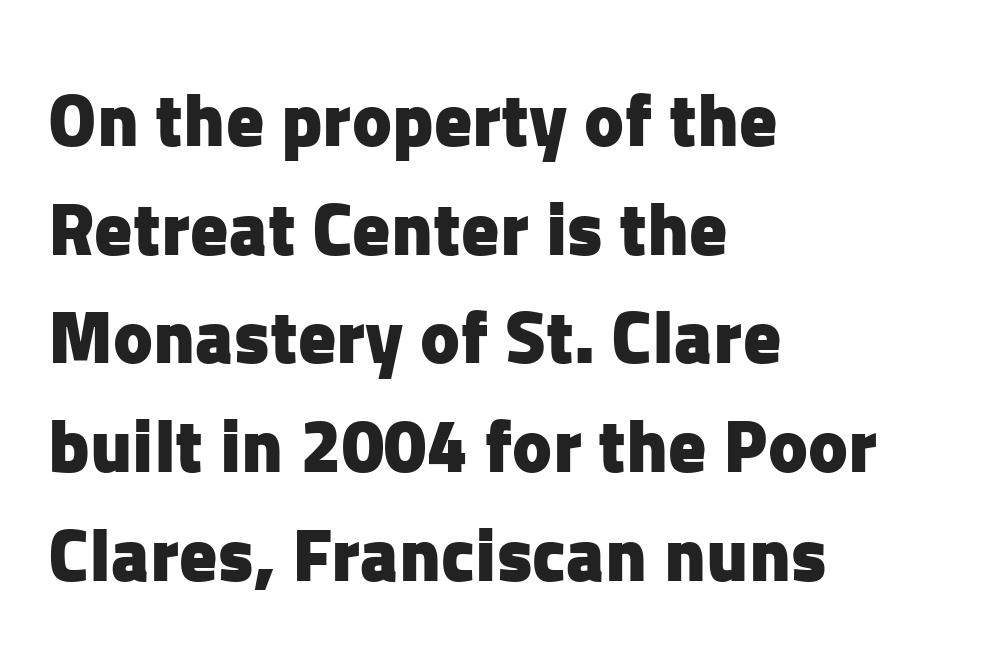
Here the designer chose a conventional face with non-uniform glyph widths. The characters display no serif detailing; their extremities are plain. Compared with a centered layout, this one pins lines to the left instead. The axis of the letterforms is exactly vertical. Glyph-to-glyph distance matches everyday printed text.
